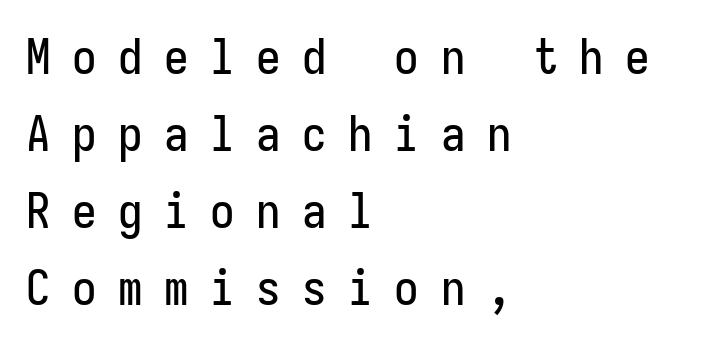
Q: Is the text italic (slanted)? A: No, it is upright.
Q: Is the typeface a serif or a sans-serif typeface? A: Sans-serif.
Q: Is the text underlined? A: No.
Q: How is the paragraph aligned? A: Left-aligned.
Q: Is the spacing between letters normal or unusually wide? A: Unusually wide.
Q: Is the spacing between lines tight, normal or loose? A: Normal.
Q: Width (condensed, normal, or wide)? A: Condensed.
Q: Stroke contrast? A: Low.
Q: x-height? A: Medium.
